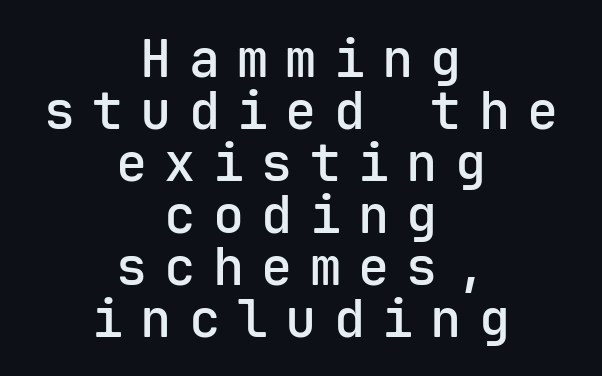
Q: Is the text bold? A: Semi-bold.
Q: Is the text italic (slanted)? A: No, it is upright.
Q: Is the typeface a serif or a sans-serif typeface? A: Sans-serif.
Q: Is the text underlined? A: No.
Q: How is the paragraph aligned? A: Centered.
Q: Is the spacing between letters normal or unusually wide? A: Unusually wide.
Q: Is the spacing between lines tight, normal or loose? A: Tight.
Q: Width (condensed, normal, or wide)? A: Normal.
Q: Stroke contrast? A: Low.
Q: x-height? A: Medium.
Q: Monospaced? A: Yes.
